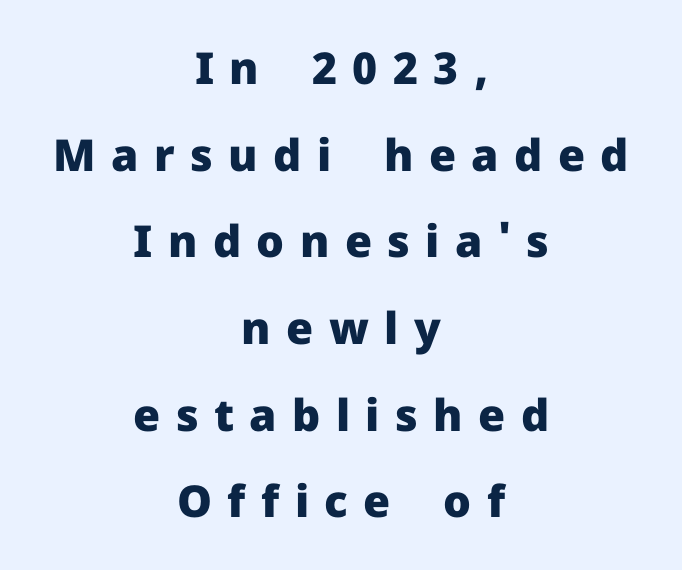
Q: Is the text bold? A: Yes.
Q: Is the text italic (slanted)? A: No, it is upright.
Q: Is the typeface a serif or a sans-serif typeface? A: Sans-serif.
Q: Is the text underlined? A: No.
Q: How is the paragraph aligned? A: Centered.
Q: Is the spacing between letters normal or unusually wide? A: Unusually wide.
Q: Is the spacing between lines tight, normal or loose? A: Loose.
Q: Width (condensed, normal, or wide)? A: Normal.
Q: Stroke contrast? A: Low.
Q: x-height? A: Medium.
Q: Monospaced? A: No.
